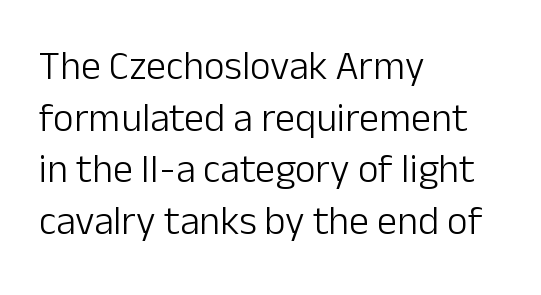
The image shows 40 px light sans-serif type, upright; set left-aligned, normal line spacing (1.29x), normal letter spacing, not underlined; low stroke contrast and a medium x-height.
